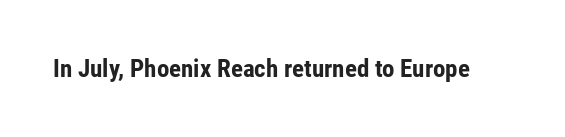
{"italic": "no", "bold": "yes", "underline": "no", "letter_spacing": "normal", "letter_spacing_em": 0.0, "glyph_px": 25}
